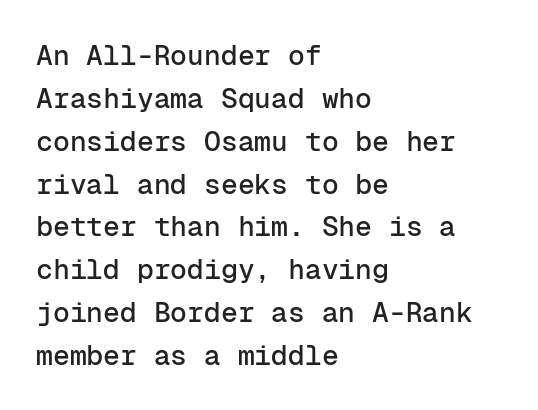
{"serif": "no", "italic": "no", "width": "normal", "stroke_contrast": "low", "x_height": "medium", "monospaced": "yes", "underline": "no", "align": "left", "line_spacing": "normal", "line_spacing_ratio": 1.53, "letter_spacing": "normal", "letter_spacing_em": 0.0, "glyph_px": 28}
